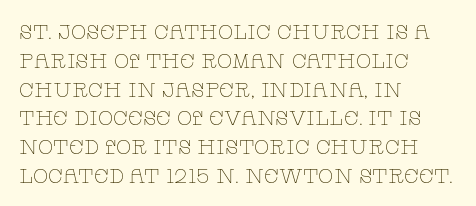
Vertical strokes here are truly vertical. The typesetting does not lean heavy: it is not bold. These lines keep a tight, regular rhythm from letter to letter. Anything drawn beneath the words? Only blank space. The designer left line spacing at the default. Caption: multi-line text, flush left, ragged right.
